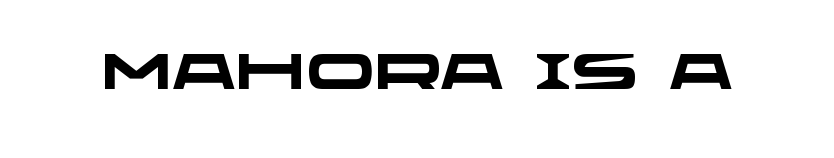
{"serif": "no", "bold": "yes", "weight": "heavy", "width": "wide", "stroke_contrast": "low", "x_height": "large", "monospaced": "no", "underline": "no", "letter_spacing": "normal", "letter_spacing_em": 0.0, "glyph_px": 50}
